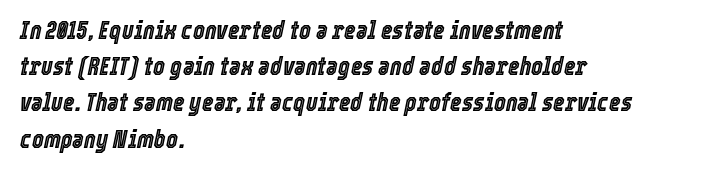
Q: Is the text italic (slanted)? A: Yes, it leans right by about 12 degrees.
Q: Is the text underlined? A: No.
Q: How is the paragraph aligned? A: Left-aligned.
Q: Is the spacing between letters normal or unusually wide? A: Normal.
Q: Is the spacing between lines tight, normal or loose? A: Normal.
